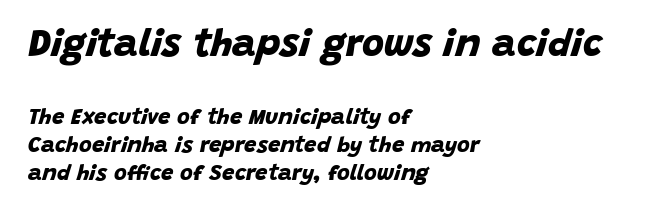
The image shows 38 px bold sans-serif type; set left-aligned, normal line spacing (1.27x), normal letter spacing, not underlined; the first (top) block is 1.73x larger; low stroke contrast and a large x-height.
